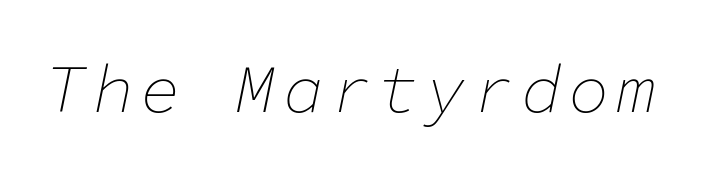
The image shows 68 px thin type, italic (leaning right), monospaced; set not underlined; low stroke contrast and a medium x-height.
